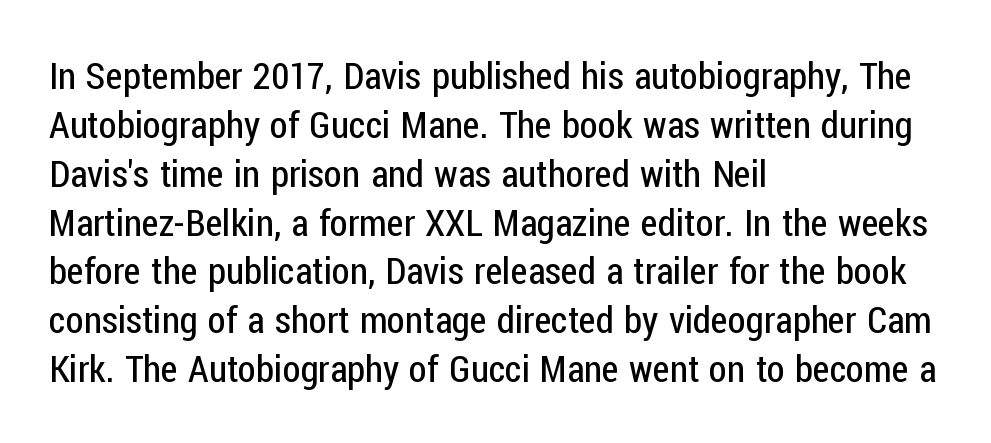
The image shows 37 px regular-weight, condensed sans-serif type, upright; set left-aligned, normal line spacing (1.32x), normal letter spacing, not underlined; low stroke contrast and a medium x-height.
